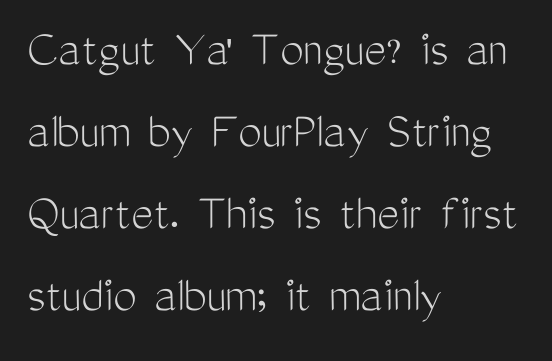
A roman cut, with each character standing at attention. Weight: regular or lighter. Alignment: flush left. Descenders are the only things crossing below the line.
